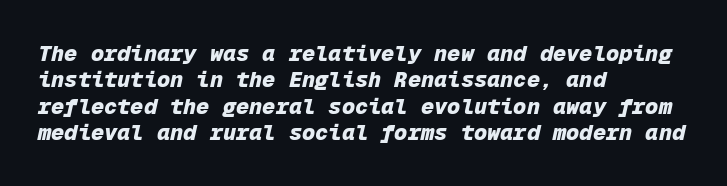
Q: Is the text bold? A: Yes.
Q: Is the text italic (slanted)? A: Yes, it leans right by about 12 degrees.
Q: Is the text underlined? A: No.
Q: How is the paragraph aligned? A: Left-aligned.
Q: Is the spacing between letters normal or unusually wide? A: Normal.
